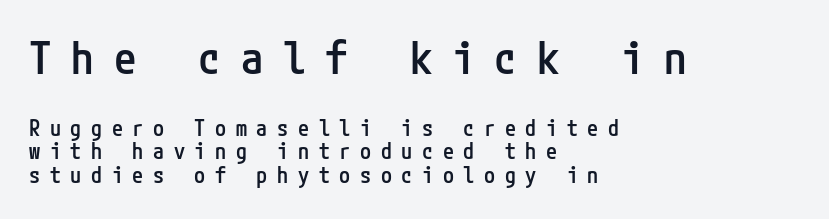
Q: Is the text bold? A: Semi-bold.
Q: Is the text italic (slanted)? A: No, it is upright.
Q: Is the typeface a serif or a sans-serif typeface? A: Sans-serif.
Q: Is the text underlined? A: No.
Q: How is the paragraph aligned? A: Left-aligned.
Q: Is the spacing between letters normal or unusually wide? A: Unusually wide.
Q: Is the spacing between lines tight, normal or loose? A: Tight.
Q: Which block of text is set in a larger size, the first (top) or the second (bottom)? A: The first (top) one.
Q: Width (condensed, normal, or wide)? A: Condensed.
Q: Stroke contrast? A: Low.
Q: x-height? A: Medium.
